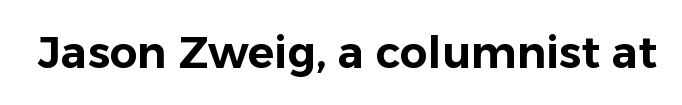
This rendering employs a face without finishing strokes, i.e., a sans-serif. The passage shown is typed in a proportional face where columns would drift. The gaps between neighbouring characters are ordinary and unremarkable. Do the letters lean? They stand straight. This rendering features lettering with no underline.
